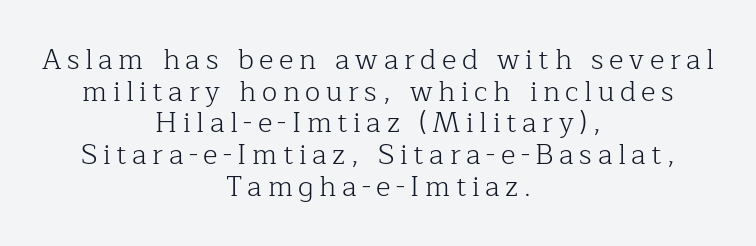
The image shows 28 px light serif type, upright; set centered, tight line spacing (1.13x), unusually wide letter spacing (+0.2 em), not underlined; low stroke contrast and a medium x-height.
